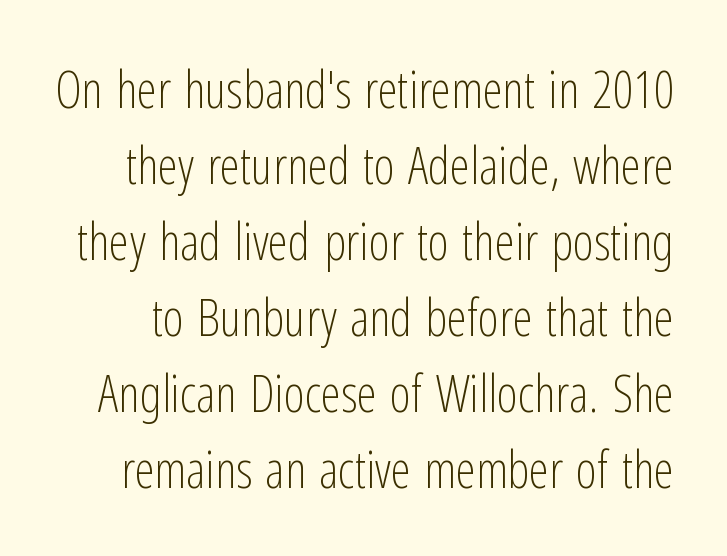
The image shows 51 px light, condensed sans-serif type, upright; set normal line spacing (1.49x), normal letter spacing, not underlined; low stroke contrast and a medium x-height.
